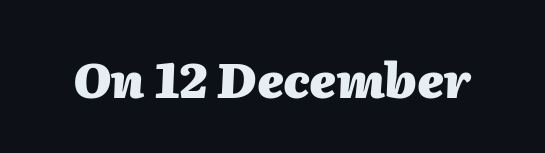
Q: Is the text bold? A: Yes.
Q: Is the text italic (slanted)? A: Yes, it leans right by about 2 degrees.
Q: Is the text underlined? A: No.
Q: Is the spacing between letters normal or unusually wide? A: Normal.
Q: Width (condensed, normal, or wide)? A: Normal.
Q: Stroke contrast? A: Medium.
Q: x-height? A: Medium.
Q: Monospaced? A: No.
